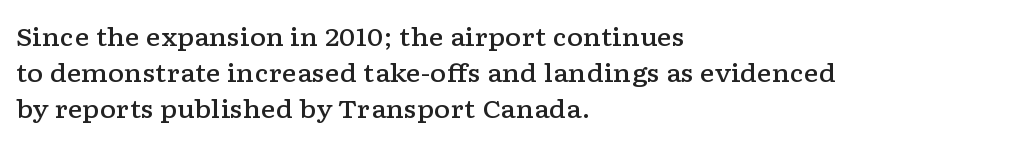
{"italic": "no", "bold": "semi", "underline": "no", "align": "left", "line_spacing": "normal", "line_spacing_ratio": 1.45, "letter_spacing": "normal", "letter_spacing_em": 0.0, "glyph_px": 25}
